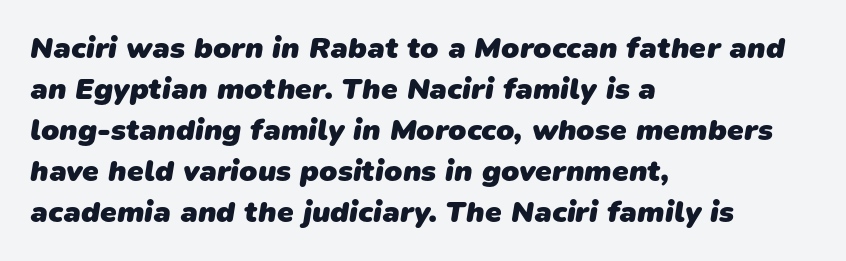
Q: Is the text bold? A: Yes.
Q: Is the typeface a serif or a sans-serif typeface? A: Sans-serif.
Q: Is the text underlined? A: No.
Q: How is the paragraph aligned? A: Left-aligned.
Q: Is the spacing between letters normal or unusually wide? A: Normal.
Q: Is the spacing between lines tight, normal or loose? A: Normal.
Q: Width (condensed, normal, or wide)? A: Normal.
Q: Stroke contrast? A: Low.
Q: x-height? A: Medium.
Q: Monospaced? A: No.
